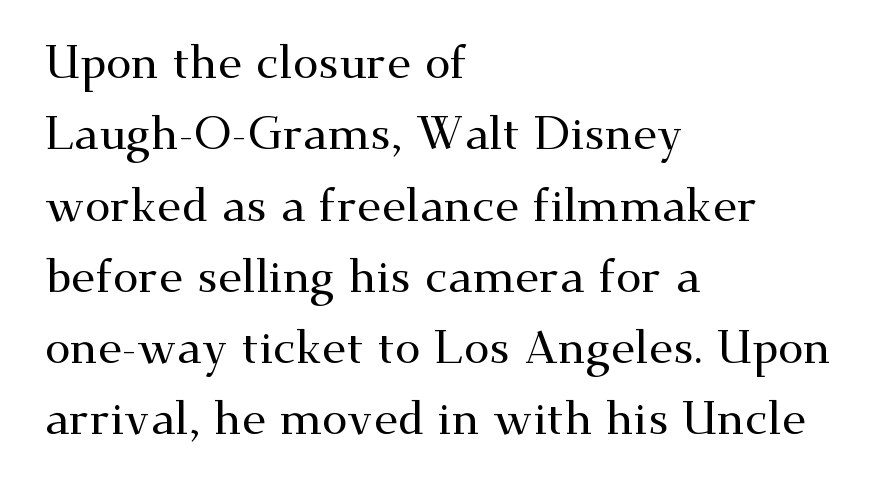
{"serif": "yes", "italic": "no", "width": "wide", "stroke_contrast": "medium", "x_height": "small", "monospaced": "no", "underline": "no", "align": "left", "line_spacing": "normal", "line_spacing_ratio": 1.55, "letter_spacing": "normal", "letter_spacing_em": 0.0, "glyph_px": 46}
